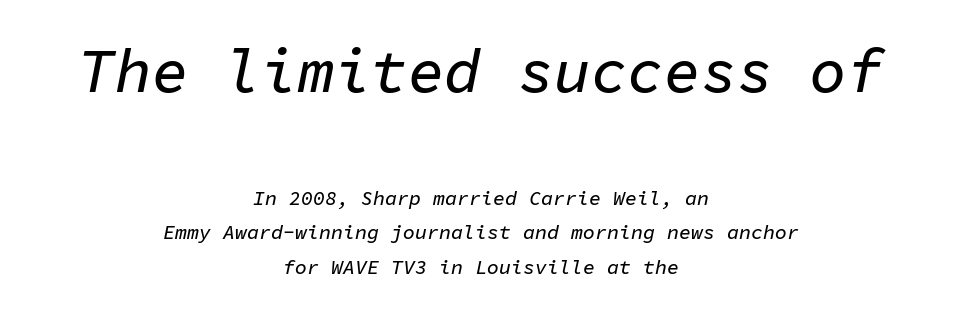
The image shows 61 px text type, italic (leaning right), monospaced; set centered, line spacing 1.72x, normal letter spacing, not underlined; the first (top) block is 3.05x larger; low stroke contrast and a medium x-height.
